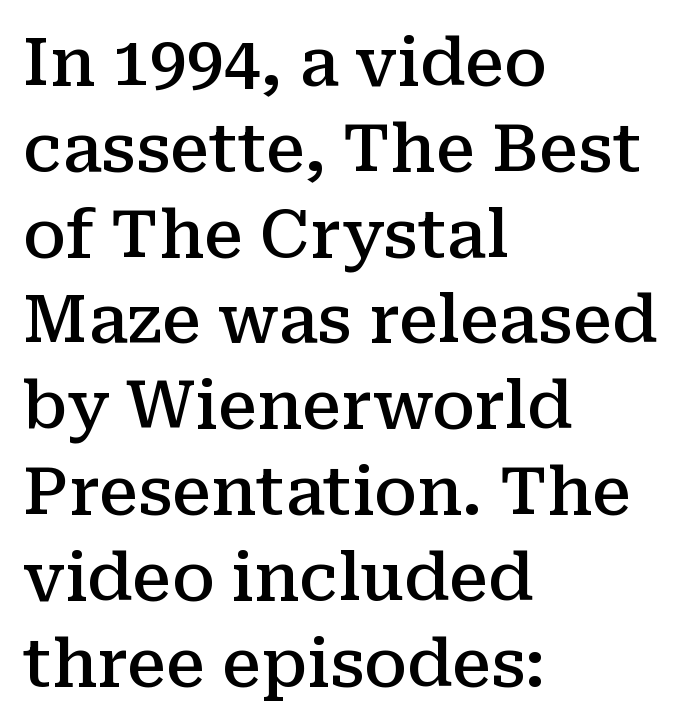
Q: Is the text bold? A: Semi-bold.
Q: Is the text italic (slanted)? A: No, it is upright.
Q: Is the typeface a serif or a sans-serif typeface? A: Serif.
Q: Is the text underlined? A: No.
Q: How is the paragraph aligned? A: Left-aligned.
Q: Is the spacing between letters normal or unusually wide? A: Normal.
Q: Is the spacing between lines tight, normal or loose? A: Normal.
Q: Width (condensed, normal, or wide)? A: Normal.
Q: Stroke contrast? A: Medium.
Q: x-height? A: Medium.
Q: Monospaced? A: No.
